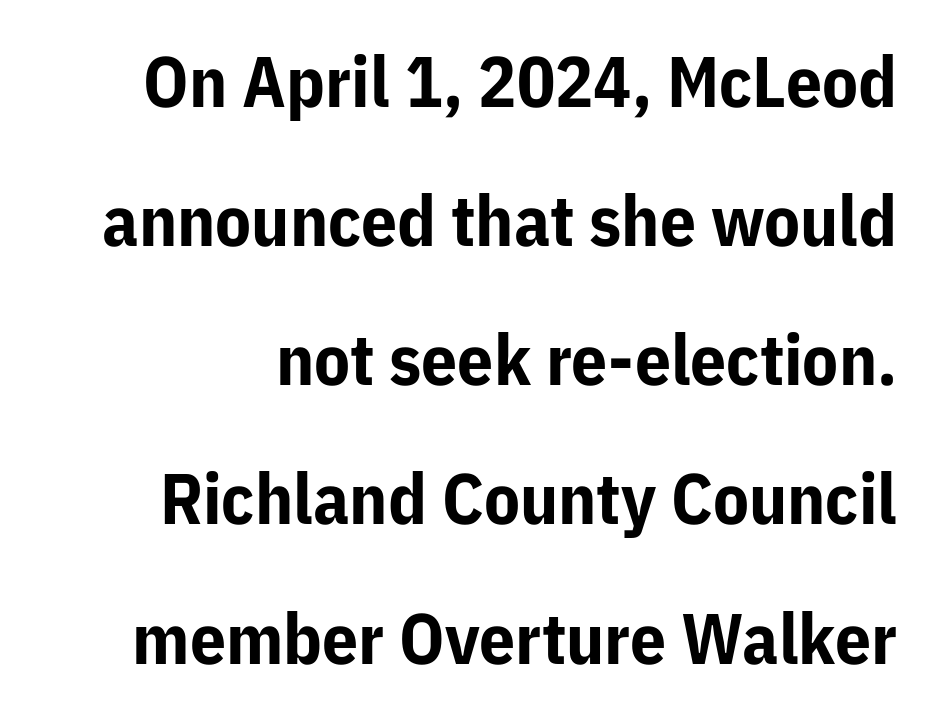
A great deal of white space separates one row of letters from the next. A bare baseline throughout the passage. Is this a sans? Yes — the strokes have no serifs. Between one letter and the next there's only the usual sliver of space.
